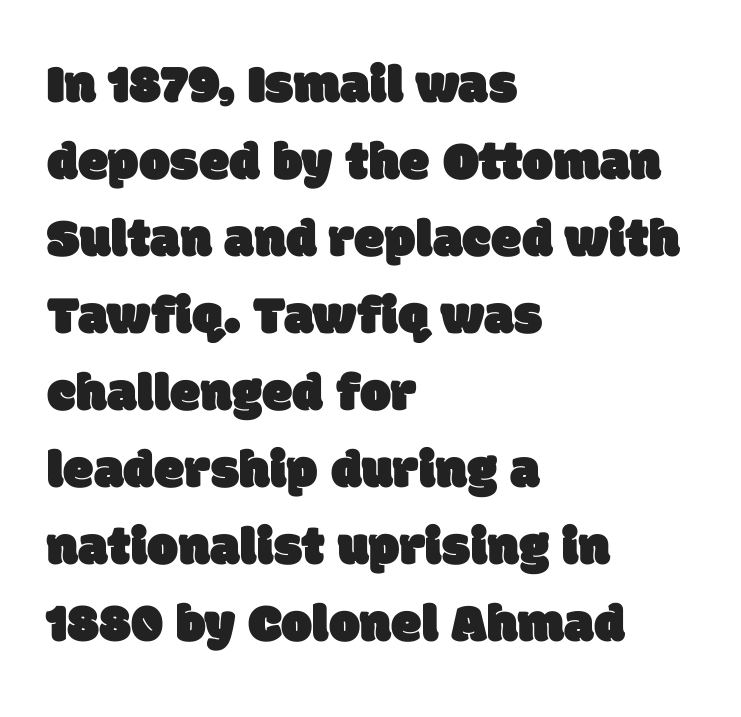
Q: Is the typeface a serif or a sans-serif typeface? A: Sans-serif.
Q: Is the text underlined? A: No.
Q: How is the paragraph aligned? A: Left-aligned.
Q: Is the spacing between letters normal or unusually wide? A: Normal.
Q: Is the spacing between lines tight, normal or loose? A: Normal.
Q: Width (condensed, normal, or wide)? A: Normal.
Q: Stroke contrast? A: Low.
Q: x-height? A: Large.
Q: Monospaced? A: No.
